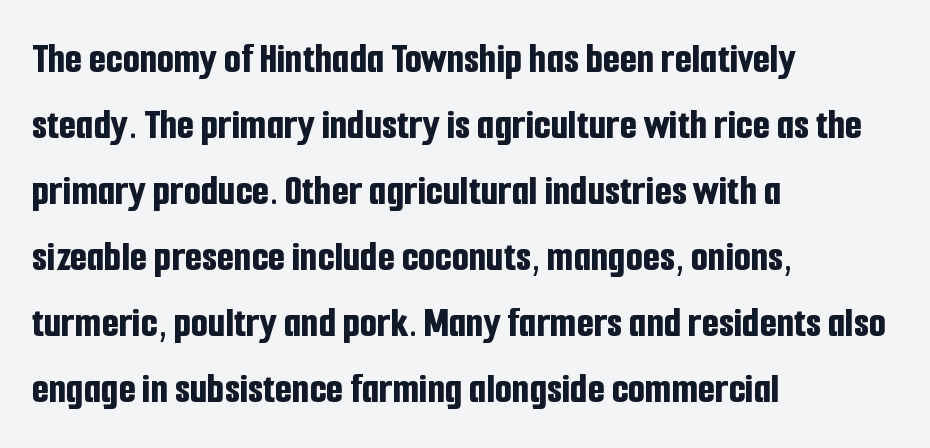
The passage shown is typed in a proportional face where columns would drift. To sum up the face: it is a sans, with no serifs. The font is running at its bold setting. Inter-character spacing is left at the font's built-in metrics. What's the leading like? Ordinary, nothing unusual.
